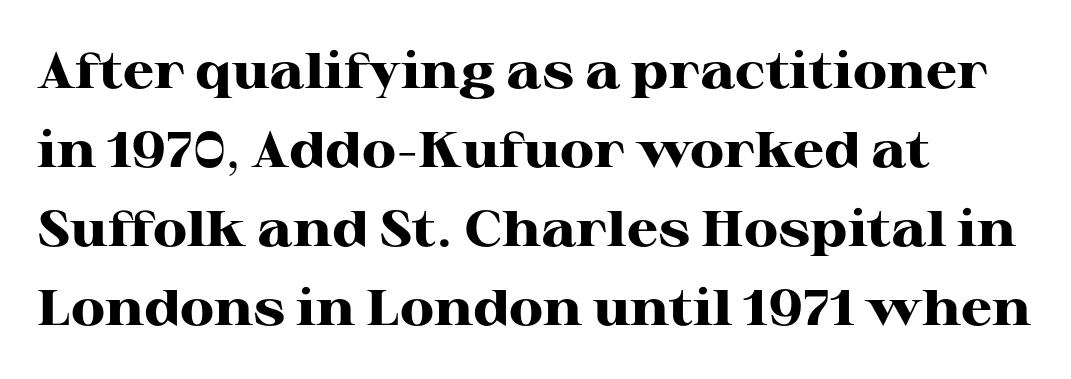
The image shows 50 px heavy, wide serif type, upright; set left-aligned, normal line spacing (1.58x), normal letter spacing, not underlined; high stroke contrast and a medium x-height.
